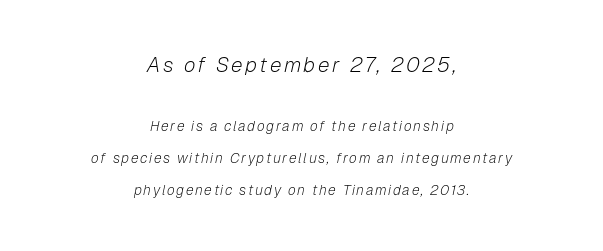
The image shows 21 px text type, italic (leaning right); set centered, loose line spacing (2.32x), not underlined; the first (top) block is 1.5x larger.
